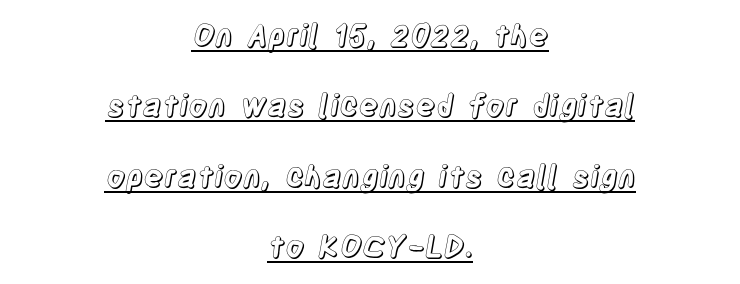
{"width": "condensed", "x_height": "large", "monospaced": "no", "underline": "yes", "align": "center", "line_spacing": "loose", "line_spacing_ratio": 2.35, "letter_spacing": "normal", "letter_spacing_em": 0.0, "glyph_px": 30}
